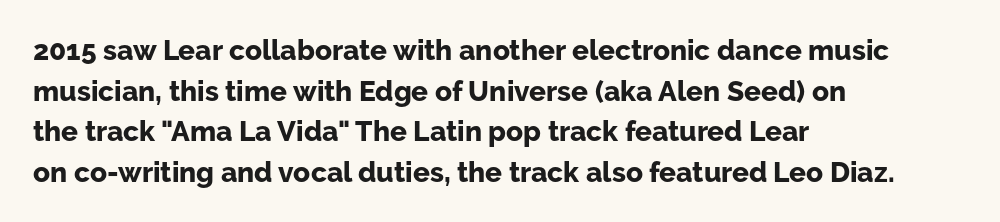
{"serif": "no", "italic": "no", "bold": "yes", "weight": "bold", "width": "normal", "stroke_contrast": "low", "x_height": "medium", "monospaced": "no", "underline": "no", "align": "left", "line_spacing": "normal", "line_spacing_ratio": 1.45, "letter_spacing": "normal", "letter_spacing_em": 0.0, "glyph_px": 28}
